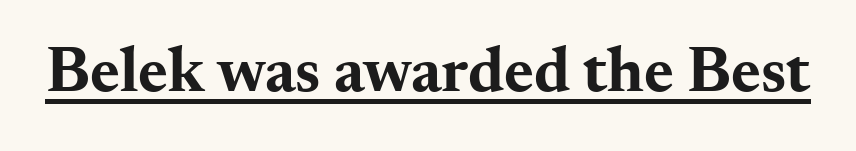
Q: Is the text bold? A: Yes.
Q: Is the text italic (slanted)? A: No, it is upright.
Q: Is the typeface a serif or a sans-serif typeface? A: Serif.
Q: Is the text underlined? A: Yes.
Q: Is the spacing between letters normal or unusually wide? A: Normal.
Q: Width (condensed, normal, or wide)? A: Wide.
Q: Stroke contrast? A: Medium.
Q: x-height? A: Small.
Q: Monospaced? A: No.
